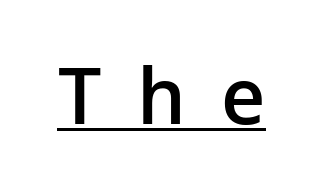
The image shows 77 px semibold sans-serif type, upright; set unusually wide letter spacing (+0.46 em), underlined; low stroke contrast and a medium x-height.
